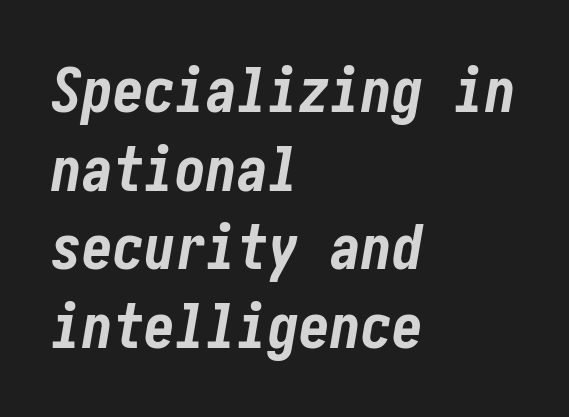
The rag falls on the right side of this text block. The letters sit at their default tracking, neither squeezed nor spread. The strip under each line holds only bare page. Each new line begins a customary step beneath the previous one. Italic? Definitely — the glyphs are oblique.
